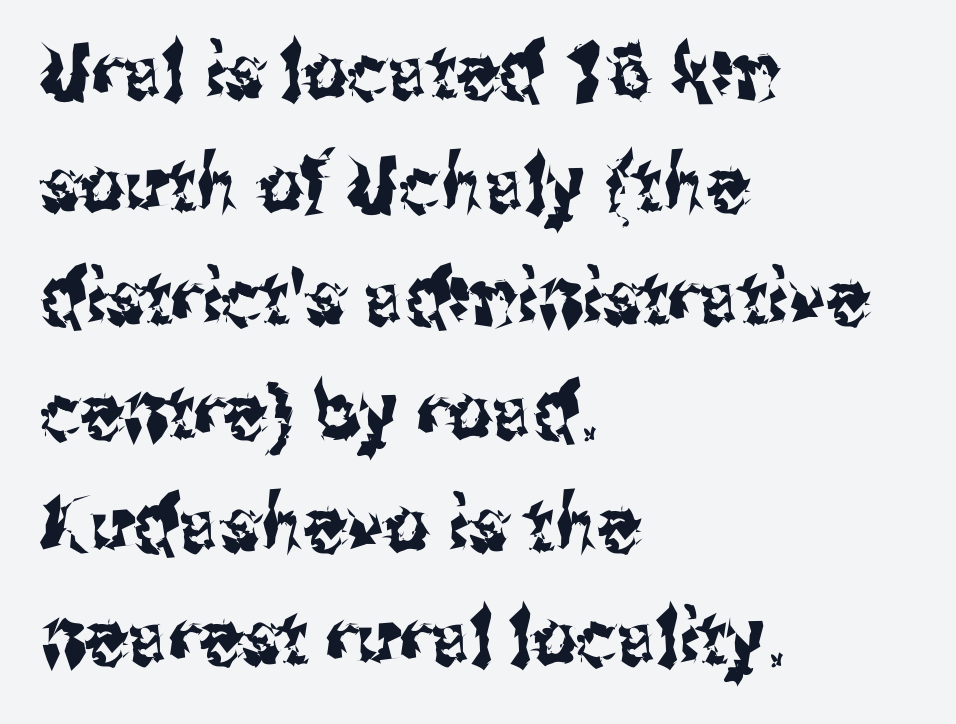
The image shows 77 px condensed sans-serif type, upright; set left-aligned, normal line spacing (1.47x), normal letter spacing, not underlined; medium stroke contrast and a medium x-height.
